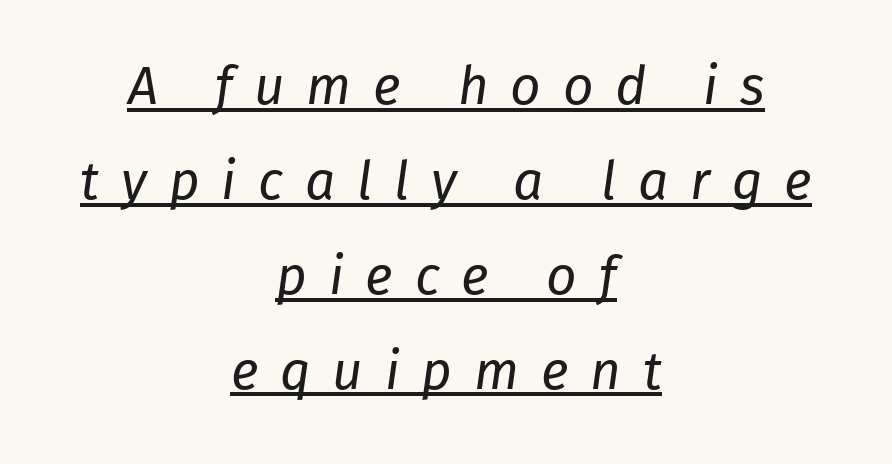
The image shows 53 px regular-weight type, italic (leaning right); set centered, line spacing 1.79x, unusually wide letter spacing (+0.41 em), underlined; low stroke contrast and a medium x-height.
